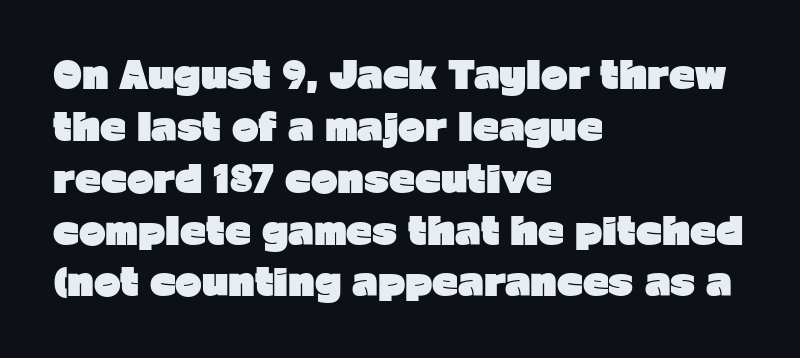
Compared with an ordinary text face, these strokes are far heavier — a full bold. Honestly, the row spacing looks completely unremarkable. Grotesque or geometric, the face here clearly has no serifs. Quick note: underline off. The face used here is rendered with its standard letterfit. Horizontally, the lines are justified to the leading edge only.
